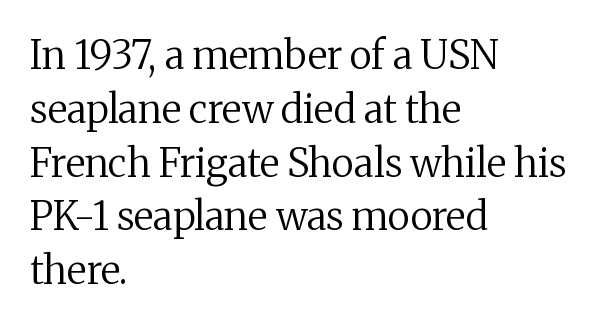
The image shows 39 px regular-weight serif type, upright; set left-aligned, normal line spacing (1.38x), normal letter spacing, not underlined; medium stroke contrast and a medium x-height.
